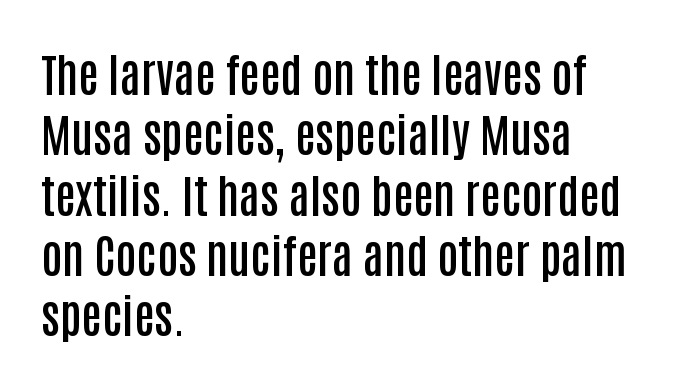
These lines carry some extra weight — a demibold, not a full bold. Style check: upright. Rule under the text: the space is simply empty. In terms of leading, this rendering sits right in the middle. The passage shown is typed in a proportional face where columns would drift. In terms of letterspacing, this is plain default setting.
